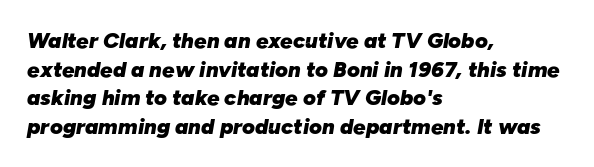
Each word holds together tightly as a unit, with standard inter-letter gaps. These lines stack with their left ends in a neat column. Caption: bold face, heavy strokes. Leading matches the norm, producing a regular column. The passage shown leans; its letterforms are oblique.
